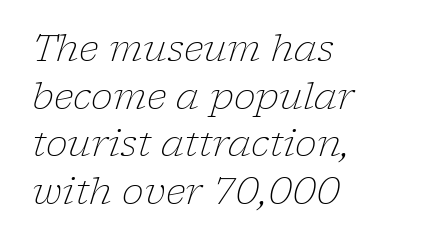
The image shows 37 px light serif type, italic (leaning right); set left-aligned, normal line spacing (1.29x), normal letter spacing, not underlined; low stroke contrast and a medium x-height.
